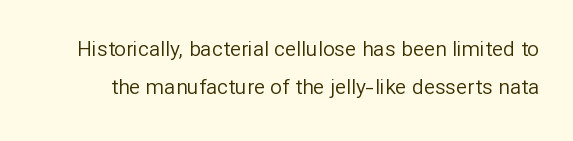
Q: Is the text bold? A: No.
Q: Is the text italic (slanted)? A: No, it is upright.
Q: Is the text underlined? A: No.
Q: Is the spacing between letters normal or unusually wide? A: Normal.
